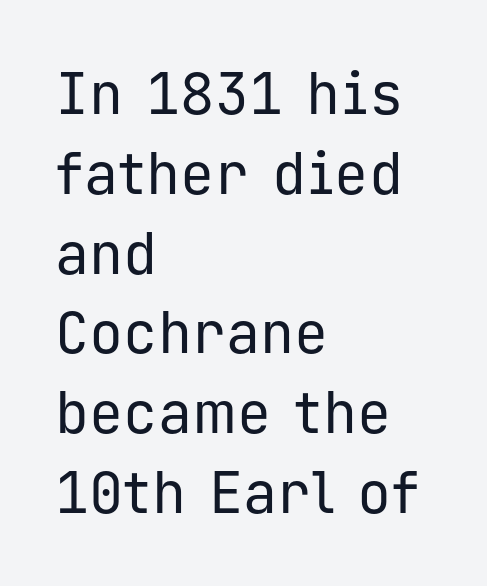
The image shows 57 px regular-weight sans-serif type, upright, monospaced; set left-aligned, normal line spacing (1.4x), normal letter spacing, not underlined; low stroke contrast and a medium x-height.
